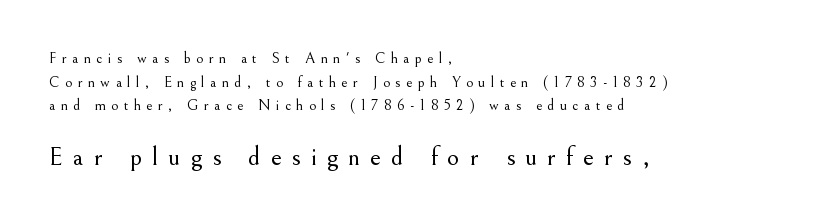
The type sits square on the baseline with zero lean. Words appear elongated and porous because spacing is wide. Horizontally, the lines are justified to the leading edge only. On a weight scale, this lands at 450 or below. The lines sit at an ordinary, default distance from one another.
